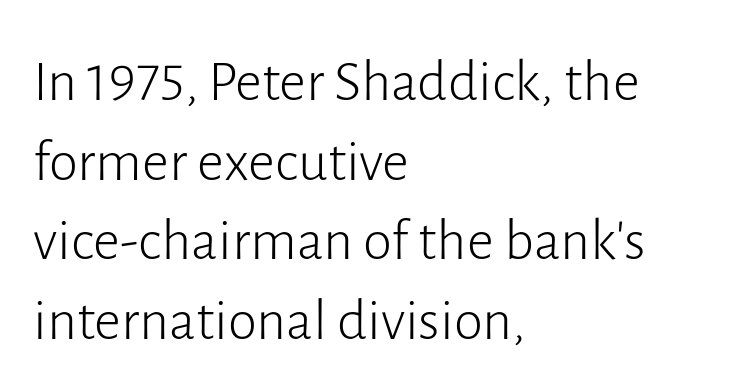
{"serif": "no", "italic": "no", "bold": "no", "weight": "light", "width": "normal", "stroke_contrast": "low", "x_height": "medium", "monospaced": "no", "underline": "no", "align": "left", "line_spacing": "normal", "line_spacing_ratio": 1.35, "letter_spacing": "normal", "letter_spacing_em": 0.0, "glyph_px": 59}
